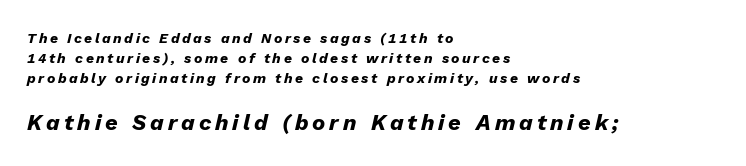
The image shows 22 px bold type, italic (leaning right); set left-aligned, normal line spacing (1.44x), not underlined; the second (bottom) block is 1.57x larger.
